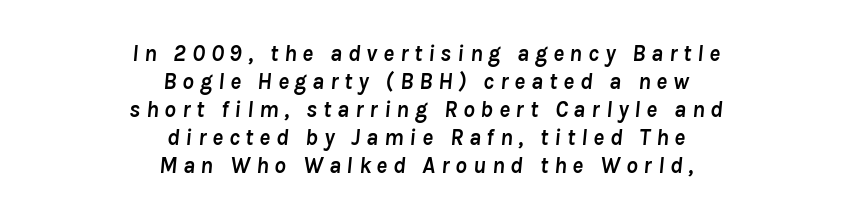
The image shows 23 px bold type, italic (leaning right); set centered, line spacing 1.22x, unusually wide letter spacing (+0.25 em), not underlined.
